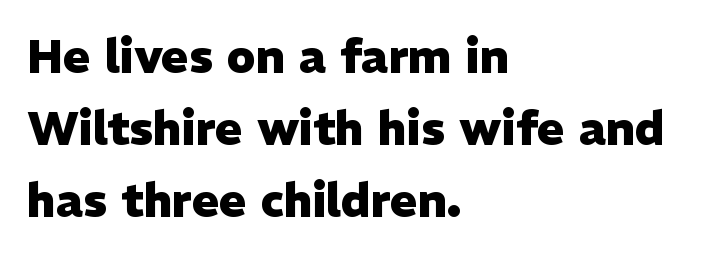
{"serif": "no", "italic": "no", "bold": "yes", "weight": "heavy", "width": "normal", "stroke_contrast": "low", "x_height": "medium", "monospaced": "no", "underline": "no", "align": "left", "line_spacing": "normal", "line_spacing_ratio": 1.56, "letter_spacing": "normal", "letter_spacing_em": 0.0, "glyph_px": 46}
